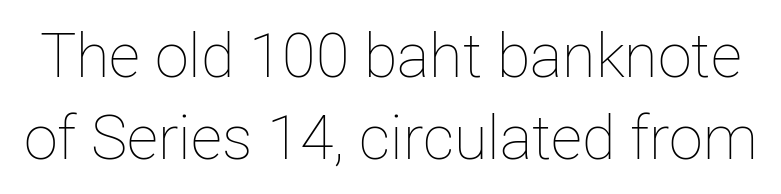
The image shows 61 px thin type, upright; set normal line spacing (1.34x), normal letter spacing, not underlined; low stroke contrast and a medium x-height.
